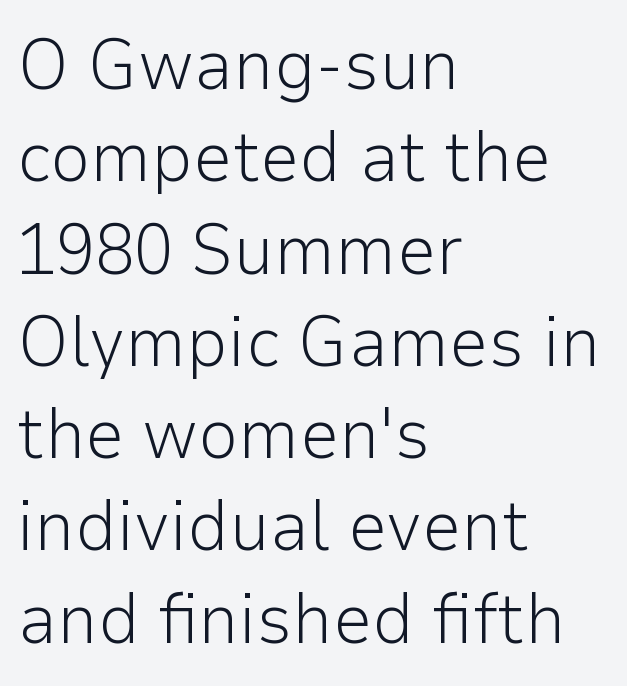
{"serif": "no", "italic": "no", "bold": "no", "weight": "light", "width": "normal", "stroke_contrast": "low", "x_height": "medium", "monospaced": "no", "underline": "no", "align": "left", "line_spacing": "normal", "line_spacing_ratio": 1.3, "letter_spacing": "normal", "letter_spacing_em": 0.0, "glyph_px": 71}
